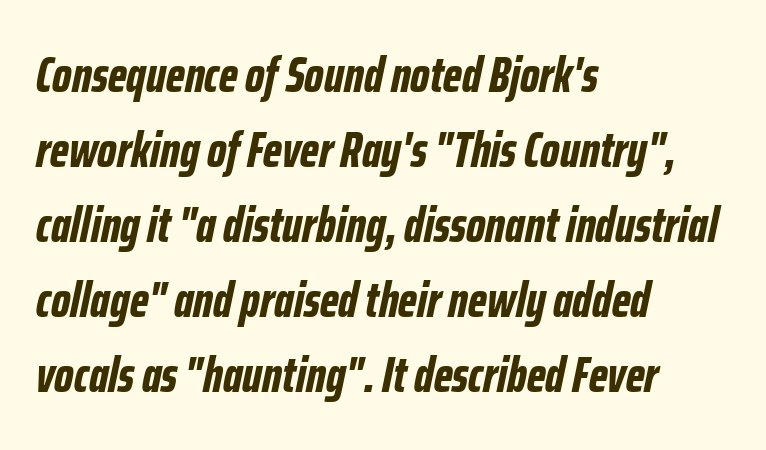
{"italic": "yes", "lean": "right", "slant_degrees": 12, "bold": "yes", "weight": "bold", "width": "condensed", "stroke_contrast": "low", "x_height": "medium", "monospaced": "no", "underline": "no", "align": "left", "line_spacing": "normal", "line_spacing_ratio": 1.53, "letter_spacing": "normal", "letter_spacing_em": 0.0, "glyph_px": 49}
